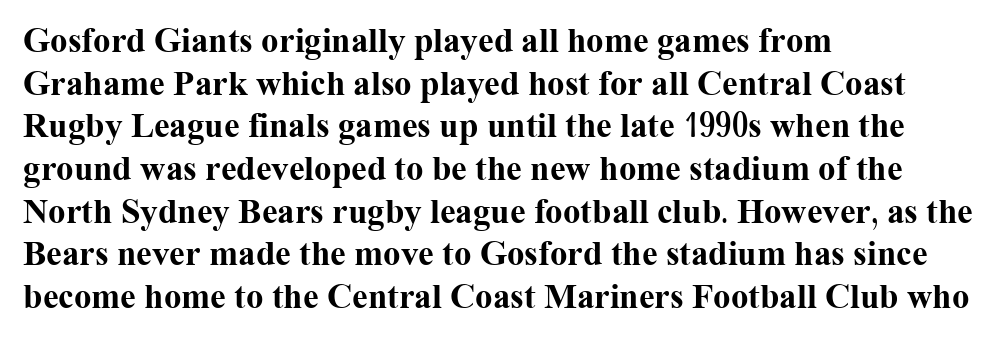
The image shows 35 px bold serif type, upright; set left-aligned, line spacing 1.22x, normal letter spacing, not underlined; medium stroke contrast and a medium x-height.
